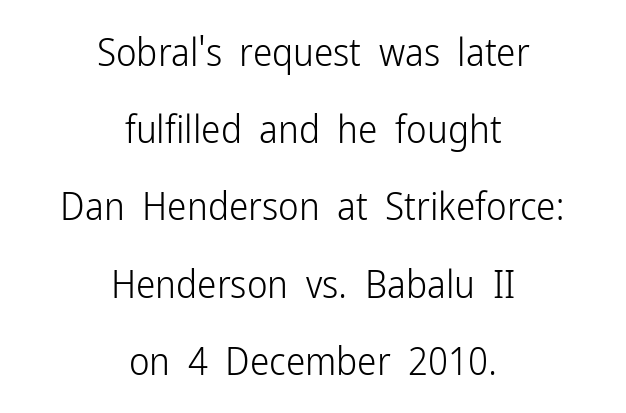
The image shows 39 px light, condensed sans-serif type, upright; set centered, loose line spacing (1.98x), normal letter spacing, not underlined; low stroke contrast and a medium x-height.
